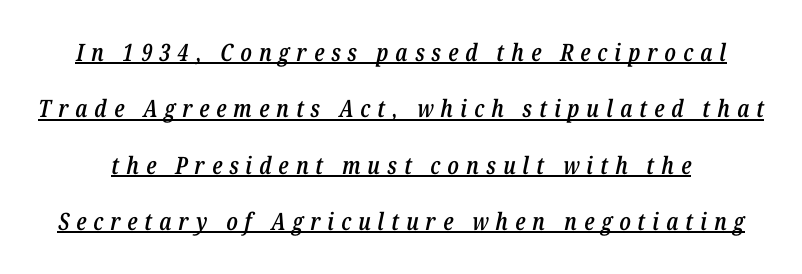
The image shows 24 px text type, italic (leaning right); set loose line spacing (2.35x), unusually wide letter spacing (+0.29 em), underlined.
